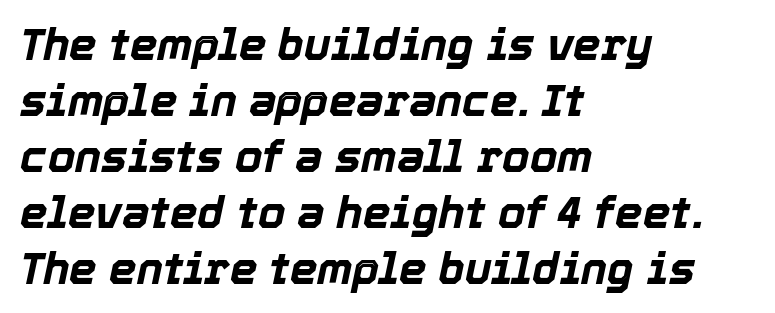
Q: Is the text bold? A: Yes.
Q: Is the text italic (slanted)? A: Yes, it leans right by about 12 degrees.
Q: Is the text underlined? A: No.
Q: How is the paragraph aligned? A: Left-aligned.
Q: Is the spacing between letters normal or unusually wide? A: Normal.
Q: Is the spacing between lines tight, normal or loose? A: Normal.
Q: Width (condensed, normal, or wide)? A: Normal.
Q: x-height? A: Medium.
Q: Monospaced? A: No.
